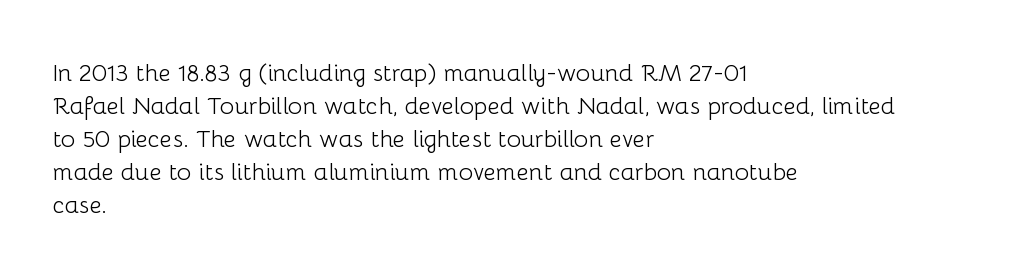
The image shows 24 px text type, upright; set left-aligned, normal line spacing (1.38x), normal letter spacing, not underlined.
